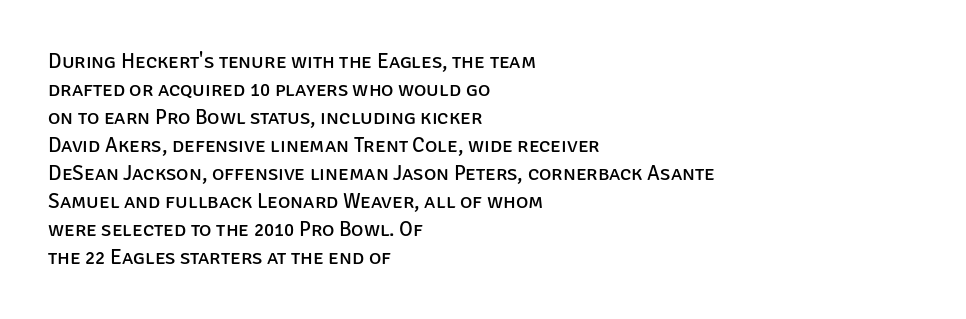
{"italic": "no", "bold": "no", "underline": "no", "align": "left", "line_spacing": "normal", "line_spacing_ratio": 1.33, "letter_spacing": "normal", "letter_spacing_em": 0.0, "glyph_px": 21}
